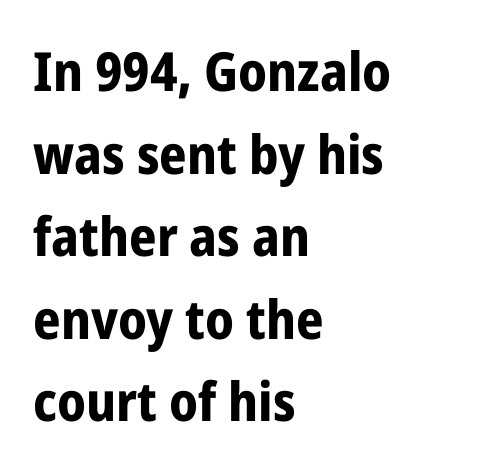
{"serif": "no", "italic": "no", "bold": "yes", "weight": "bold", "width": "condensed", "stroke_contrast": "low", "x_height": "medium", "monospaced": "no", "underline": "no", "align": "left", "line_spacing": "normal", "line_spacing_ratio": 1.53, "letter_spacing": "normal", "letter_spacing_em": 0.0, "glyph_px": 54}
